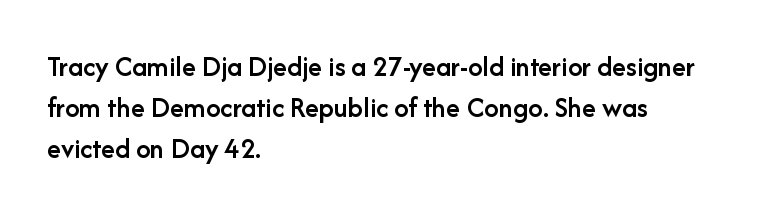
Weight: semibold (demi). The paragraph shown leans on its left margin. Is there much room between lines? A standard amount, neither cramped nor airy. The tracking reads as untouched default to a designer's eye. This sample has the flowing, uneven cadence of proportional lettering. This is roman type, the default non-slanted kind.
